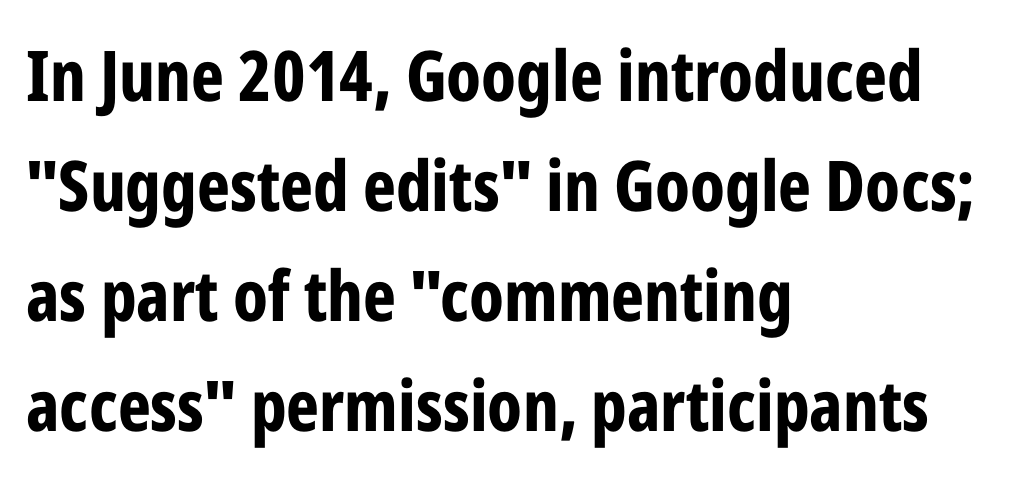
Line starts are locked; line ends wander. A typesetter would call this proportional, since set widths differ per character. The letters stand upright; this is a roman face. Regarding leading, the lines here are spaced in the standard way. Just letters on the line, the space beneath them empty.
